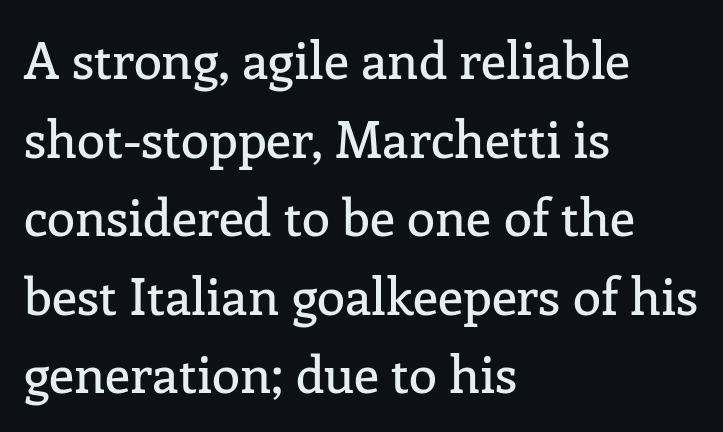
{"serif": "yes", "italic": "no", "width": "normal", "stroke_contrast": "low", "x_height": "medium", "monospaced": "no", "underline": "no", "align": "left", "line_spacing": "normal", "line_spacing_ratio": 1.54, "letter_spacing": "normal", "letter_spacing_em": 0.0, "glyph_px": 51}
